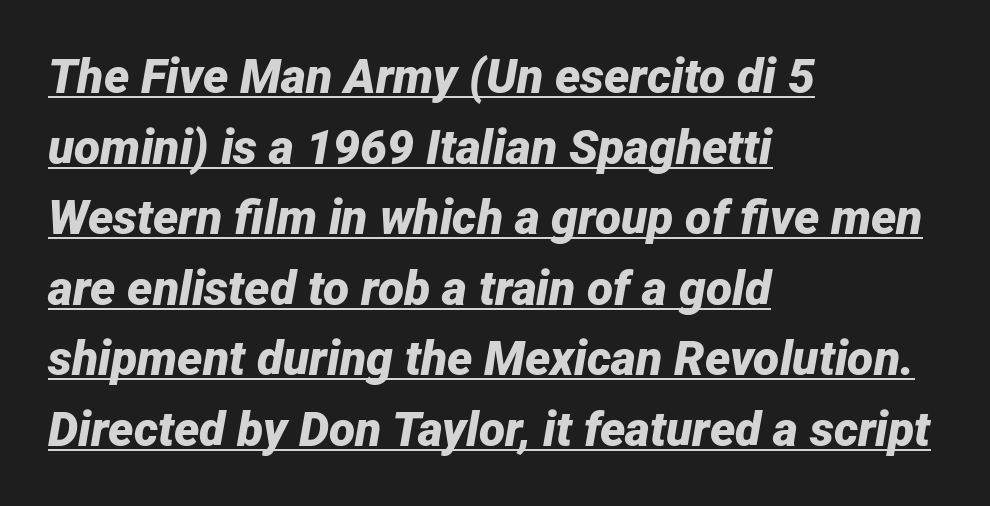
Q: Is the text bold? A: Yes.
Q: Is the text italic (slanted)? A: Yes, it leans right by about 12 degrees.
Q: Is the text underlined? A: Yes.
Q: How is the paragraph aligned? A: Left-aligned.
Q: Is the spacing between letters normal or unusually wide? A: Normal.
Q: Is the spacing between lines tight, normal or loose? A: Normal.
Q: Width (condensed, normal, or wide)? A: Normal.
Q: Stroke contrast? A: Low.
Q: x-height? A: Medium.
Q: Monospaced? A: No.
